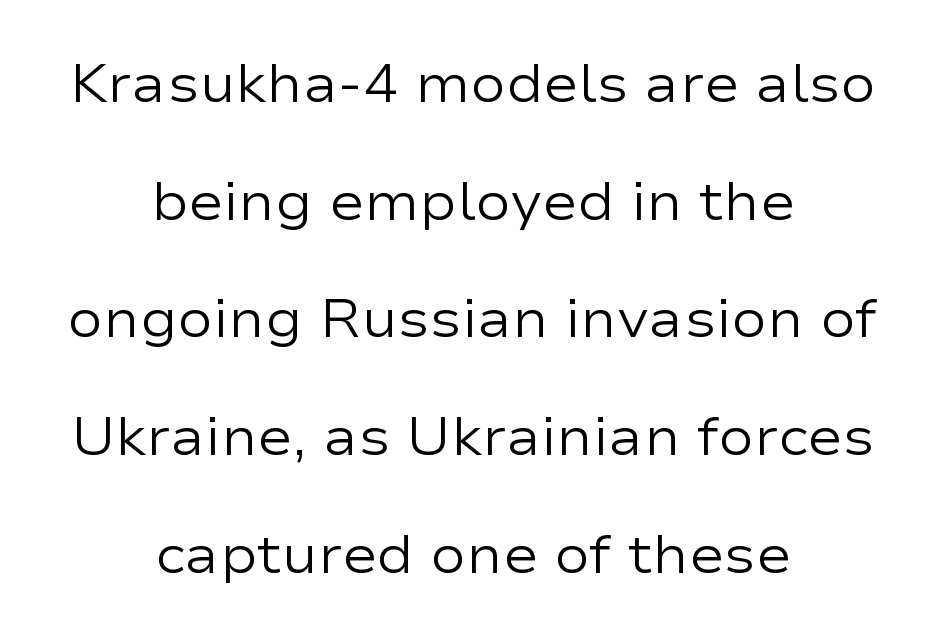
Q: Is the text bold? A: No.
Q: Is the text italic (slanted)? A: No, it is upright.
Q: Is the typeface a serif or a sans-serif typeface? A: Sans-serif.
Q: Is the text underlined? A: No.
Q: How is the paragraph aligned? A: Centered.
Q: Is the spacing between letters normal or unusually wide? A: Normal.
Q: Is the spacing between lines tight, normal or loose? A: Loose.
Q: Width (condensed, normal, or wide)? A: Wide.
Q: Stroke contrast? A: Low.
Q: x-height? A: Medium.
Q: Monospaced? A: No.
